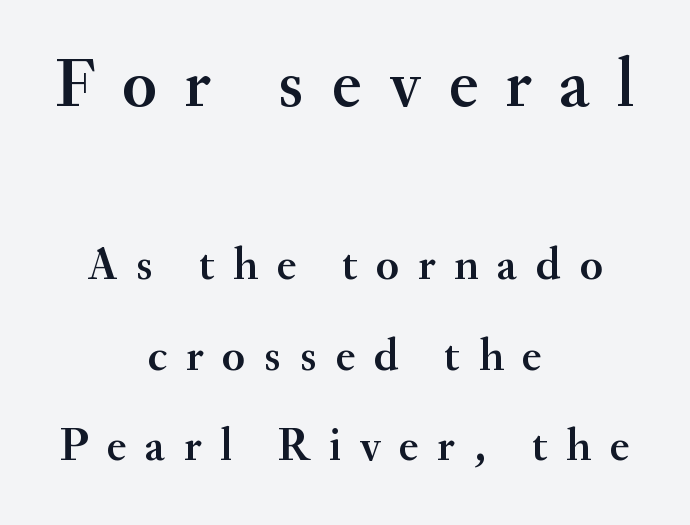
{"serif": "yes", "italic": "no", "width": "normal", "stroke_contrast": "medium", "x_height": "small", "monospaced": "no", "underline": "no", "align": "center", "line_spacing": "loose", "line_spacing_ratio": 1.92, "letter_spacing": "wide", "letter_spacing_em": 0.39, "larger_block": "first", "size_ratio": 1.49, "glyph_px": 70}
